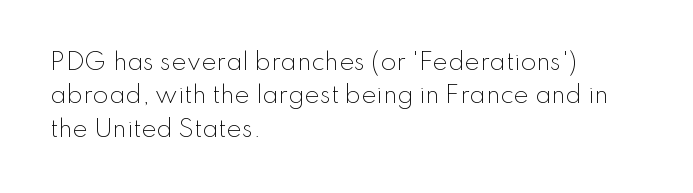
The image shows 23 px text type, upright; set left-aligned, normal line spacing (1.45x), normal letter spacing, not underlined.
